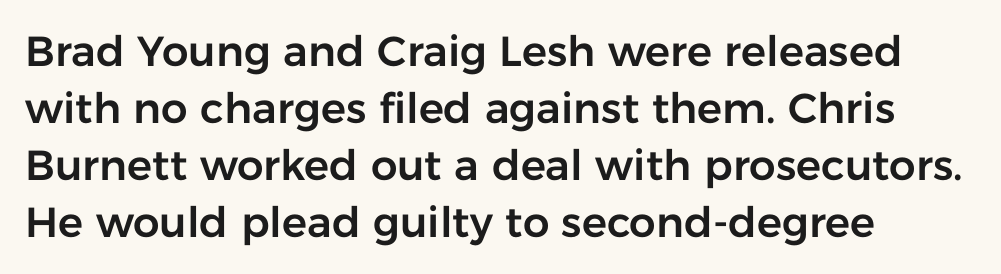
The image shows 42 px sans-serif type, upright; set left-aligned, normal line spacing (1.36x), normal letter spacing, not underlined; low stroke contrast and a medium x-height.
